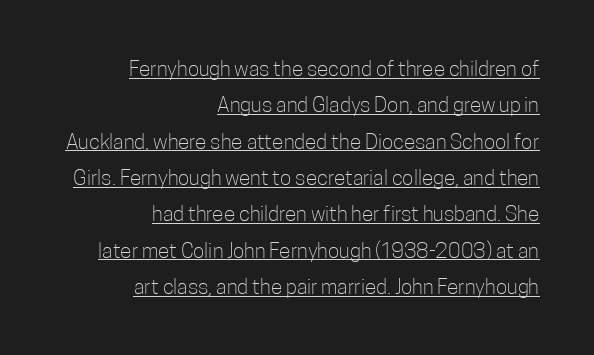
Does the copy run flush right? Yes — the right margin is perfectly even. Rendered with straight, roman letterforms. Is the letter spacing exaggerated? No — it looks like the ordinary default. Glance below the letters and you will spot a drawn line. The passage shown is not bold in any degree.
